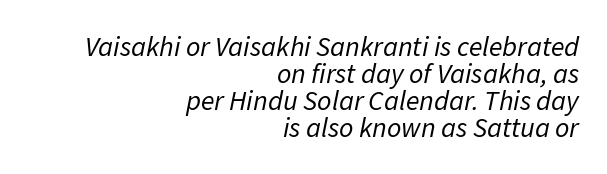
Descenders hang freely into open space. Italic? Definitely — the glyphs are oblique. In terms of letterspacing, this is plain default setting. Line endings align vertically; line beginnings do not. The letters advance in unequal steps, a hallmark of proportional type.
